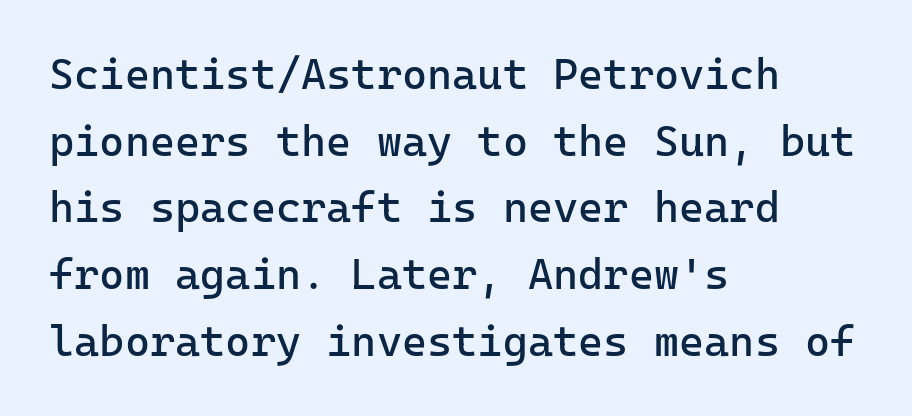
The line texture is even and compact thanks to regular tracking. Each new line begins a customary step beneath the previous one. Is this a sans? Yes — the strokes have no serifs. It's the straight-up-and-down kind of type.
